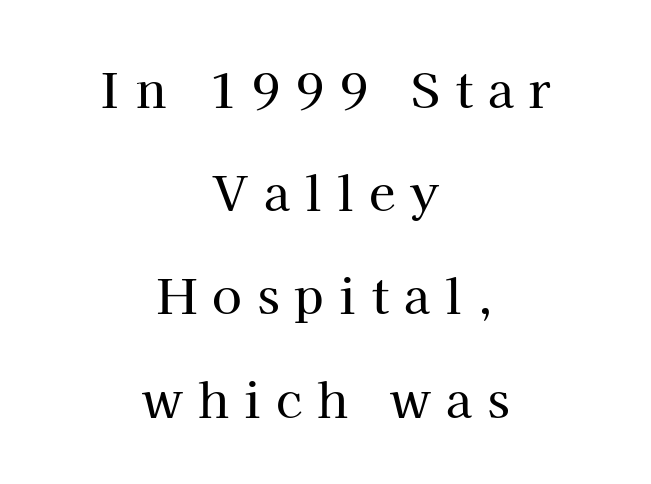
The passage shown has open, widely tracked lettering throughout. Letters rest on an invisible, unmarked baseline. Nope, not italic — everything's standing straight. Typographically, this falls in the serif category. How would I describe the line gaps? Wide and relaxed.
